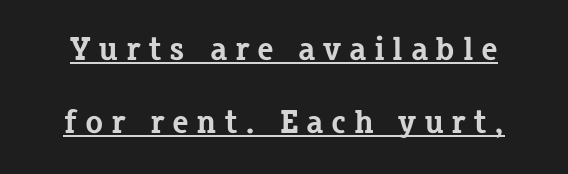
Quick note: interline space is abundant. Does the type have serifs? Yes, each stem ends in a small foot. Is this a fixed-width face? No — the glyphs have proportional, varying widths. The rendered words wear a rule along their underside. How heavy is the stroke? Heavy — this is a bold. Posture: vertical.
